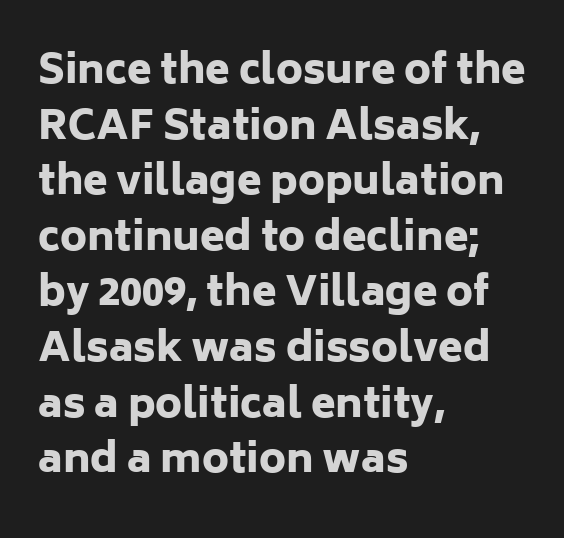
Baseline-to-baseline distance is the conventional proportion of letter height. The gaps between neighbouring characters are ordinary and unremarkable. This rendering uses left alignment, leaving the right contour irregular. Each glyph is drawn with heavy, bold strokes. Type without underlining. Is this a fixed-width face? No — the glyphs have proportional, varying widths.
